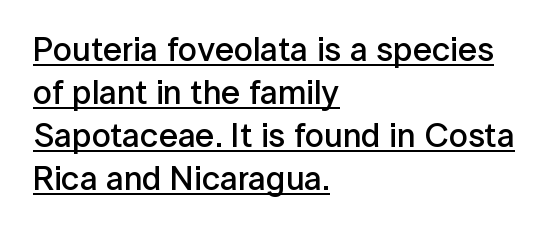
{"serif": "no", "italic": "no", "bold": "semi", "weight": "semibold", "width": "normal", "stroke_contrast": "low", "x_height": "medium", "monospaced": "no", "underline": "yes", "align": "left", "line_spacing": "normal", "line_spacing_ratio": 1.26, "letter_spacing": "normal", "letter_spacing_em": 0.0, "glyph_px": 34}
